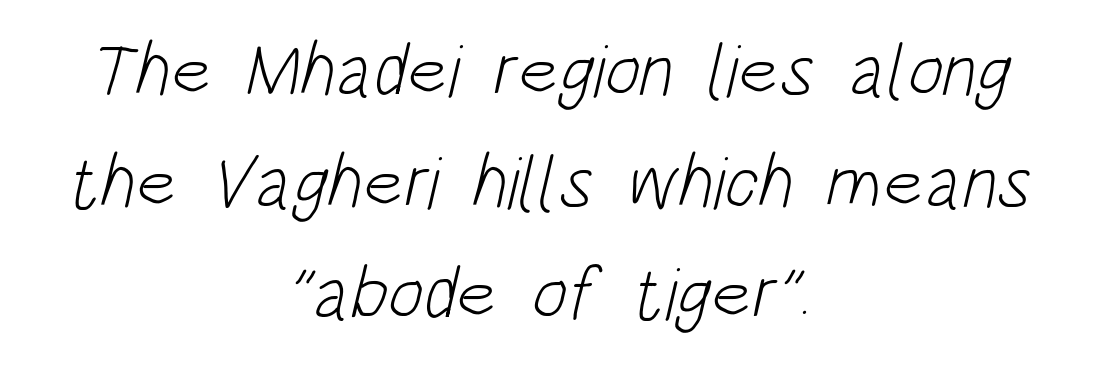
The image shows 75 px light, condensed sans-serif type; set centered, normal line spacing (1.49x), normal letter spacing, not underlined; low stroke contrast and a large x-height.
